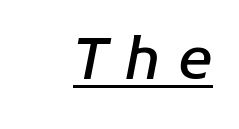
{"italic": "yes", "lean": "right", "slant_degrees": 11, "bold": "semi", "weight": "semibold", "width": "normal", "stroke_contrast": "low", "x_height": "medium", "monospaced": "no", "underline": "yes", "align": "right", "letter_spacing": "wide", "letter_spacing_em": 0.29, "glyph_px": 57}
